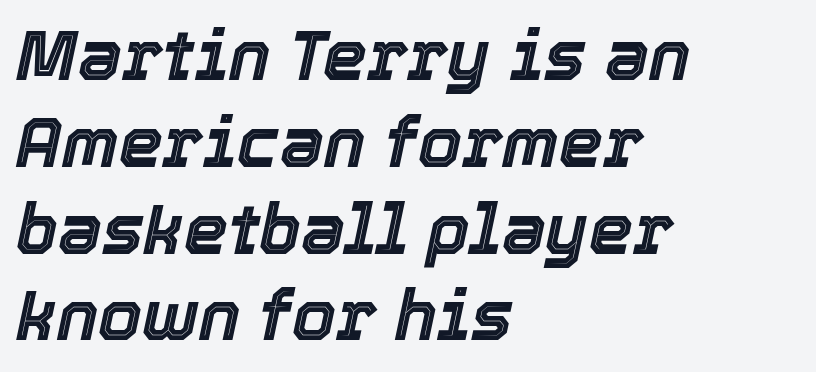
The image shows 70 px text type, italic (leaning right); set left-aligned, line spacing 1.24x, normal letter spacing, not underlined; a medium x-height.
